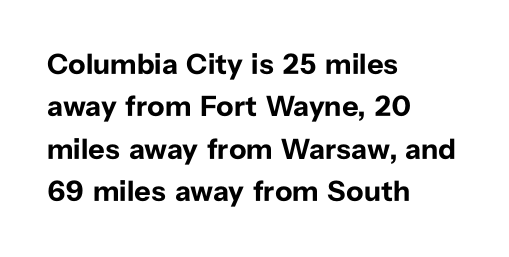
Honestly, the letter spacing is just normal — you wouldn't notice it. When letters stand straight like this, we call the style roman or upright. Unlike a traditional serif, this face leaves its strokes unadorned. The rendering uses natural spacing where letterforms have individual widths.
